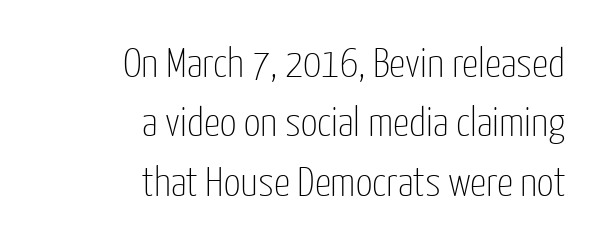
{"serif": "no", "italic": "no", "bold": "no", "weight": "thin", "width": "condensed", "stroke_contrast": "low", "x_height": "medium", "monospaced": "no", "underline": "no", "align": "right", "line_spacing": "normal", "line_spacing_ratio": 1.45, "letter_spacing": "normal", "letter_spacing_em": 0.0, "glyph_px": 41}
